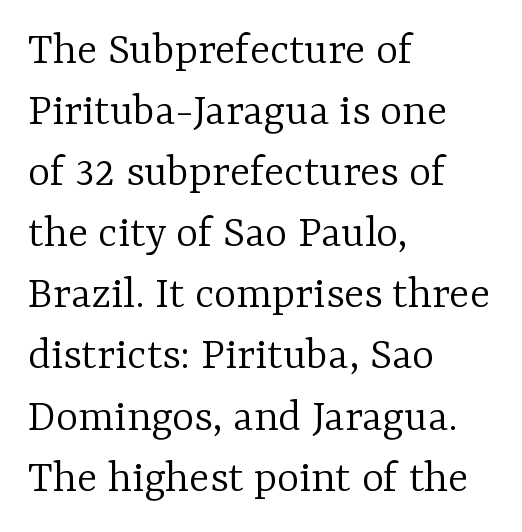
The image shows 47 px light serif type, upright; set left-aligned, normal line spacing (1.3x), normal letter spacing, not underlined; low stroke contrast and a medium x-height.
